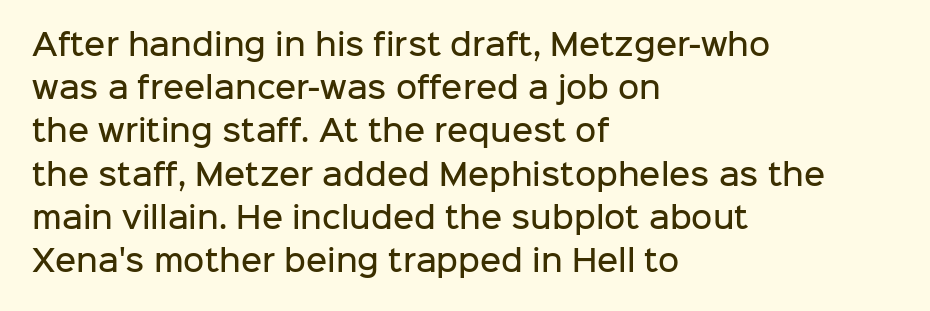
Q: Is the text bold? A: Semi-bold.
Q: Is the text italic (slanted)? A: No, it is upright.
Q: Is the typeface a serif or a sans-serif typeface? A: Sans-serif.
Q: Is the text underlined? A: No.
Q: How is the paragraph aligned? A: Left-aligned.
Q: Is the spacing between letters normal or unusually wide? A: Normal.
Q: Is the spacing between lines tight, normal or loose? A: Normal.
Q: Width (condensed, normal, or wide)? A: Normal.
Q: Stroke contrast? A: Low.
Q: x-height? A: Medium.
Q: Monospaced? A: No.
